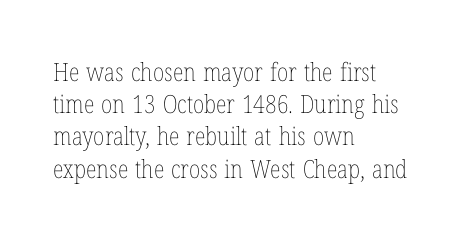
These lines keep a tight, regular rhythm from letter to letter. This sample is left-justified, so line endings fall wherever the words run out. The space between consecutive lines is moderate. Do the letters lean? They stand straight. The passage shown is not underscored anywhere. Stems and bowls with no extra thickness — not bold.
